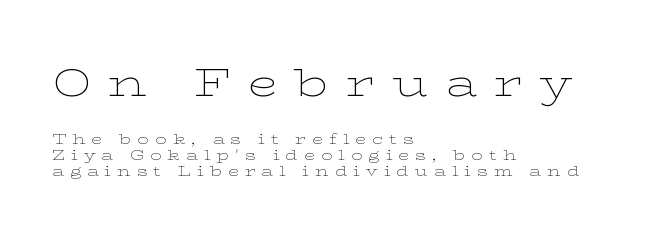
Q: Is the text bold? A: No.
Q: Is the text italic (slanted)? A: No, it is upright.
Q: Is the typeface a serif or a sans-serif typeface? A: Serif.
Q: Is the text underlined? A: No.
Q: How is the paragraph aligned? A: Left-aligned.
Q: Is the spacing between letters normal or unusually wide? A: Unusually wide.
Q: Is the spacing between lines tight, normal or loose? A: Tight.
Q: Which block of text is set in a larger size, the first (top) or the second (bottom)? A: The first (top) one.
Q: Width (condensed, normal, or wide)? A: Wide.
Q: Stroke contrast? A: Low.
Q: x-height? A: Medium.
Q: Monospaced? A: No.
